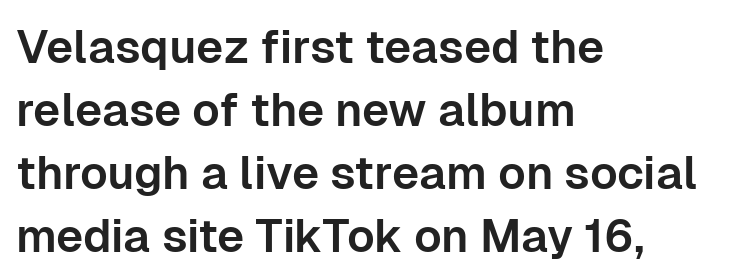
Q: Is the text italic (slanted)? A: No, it is upright.
Q: Is the typeface a serif or a sans-serif typeface? A: Sans-serif.
Q: Is the text underlined? A: No.
Q: How is the paragraph aligned? A: Left-aligned.
Q: Is the spacing between letters normal or unusually wide? A: Normal.
Q: Is the spacing between lines tight, normal or loose? A: Normal.
Q: Width (condensed, normal, or wide)? A: Normal.
Q: Stroke contrast? A: Low.
Q: x-height? A: Medium.
Q: Monospaced? A: No.
